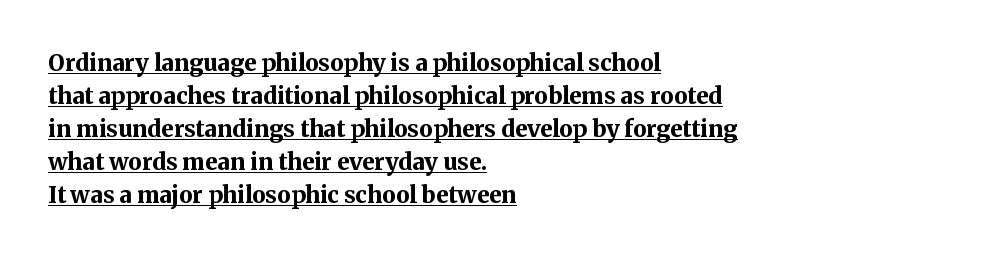
The image shows 23 px bold type, upright; set left-aligned, normal line spacing (1.44x), normal letter spacing, underlined.
